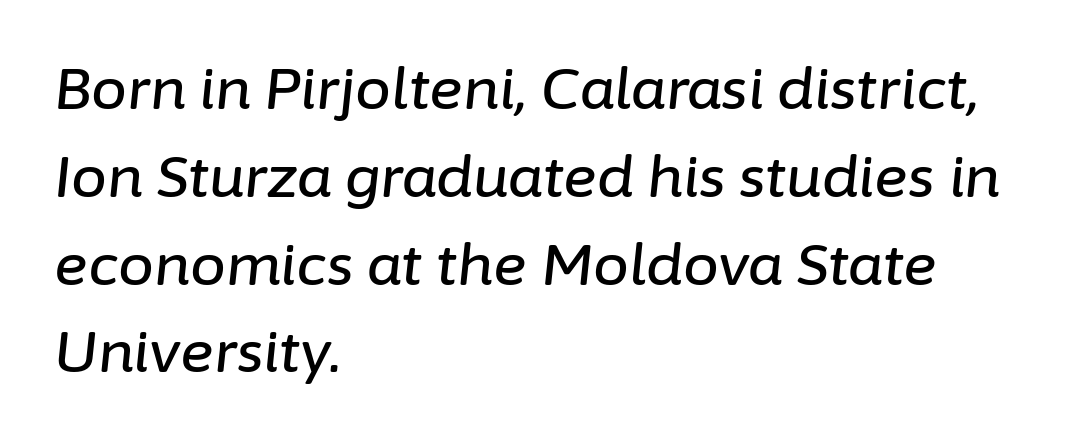
Visually the block forms a straight wall on the left and a jagged coastline on the right. A clean baseline with only descenders dipping below it. Is there much room between lines? A standard amount, neither cramped nor airy. Do the characters align in a grid? No, the font is proportional. Slant detected: the letters are inclined. The line texture is even and compact thanks to regular tracking.
